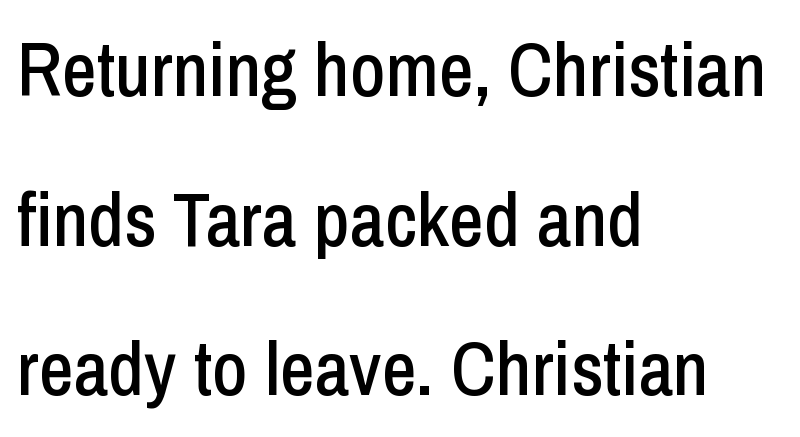
Stroke terminals: plain, sans-serif. A roman cut, with each character standing at attention. This rendering features lettering with no underline. The letterforms sit shoulder to shoulder at normal distance.
